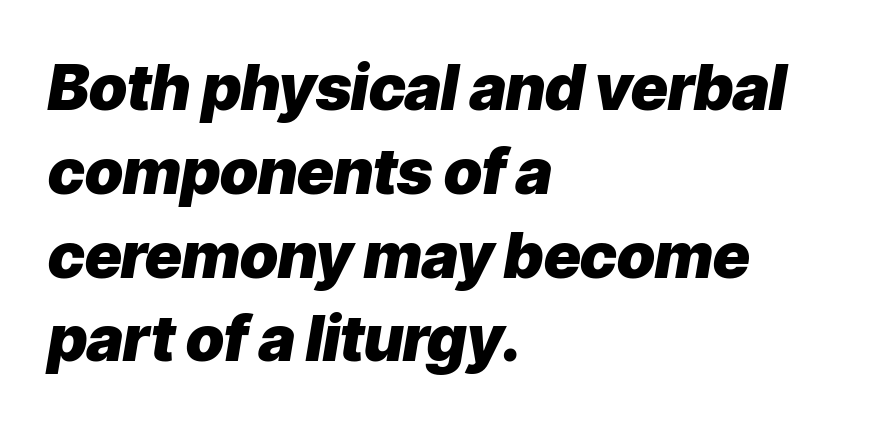
The image shows 63 px heavy type, italic (leaning right); set left-aligned, normal line spacing (1.33x), normal letter spacing, not underlined; low stroke contrast and a medium x-height.
